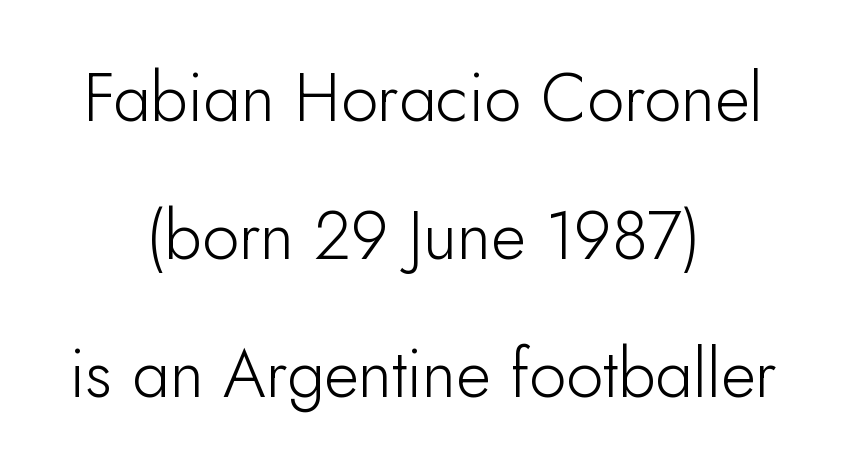
Alignment: centered. A typesetter would mark this as roman, not italic. The face looks like a standard text weight, possibly lighter. The letters sit at their default tracking, neither squeezed nor spread.
